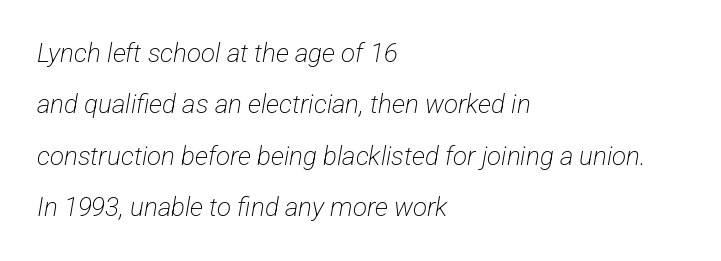
Q: Is the text bold? A: No.
Q: Is the text underlined? A: No.
Q: How is the paragraph aligned? A: Left-aligned.
Q: Is the spacing between letters normal or unusually wide? A: Normal.
Q: Is the spacing between lines tight, normal or loose? A: Loose.
